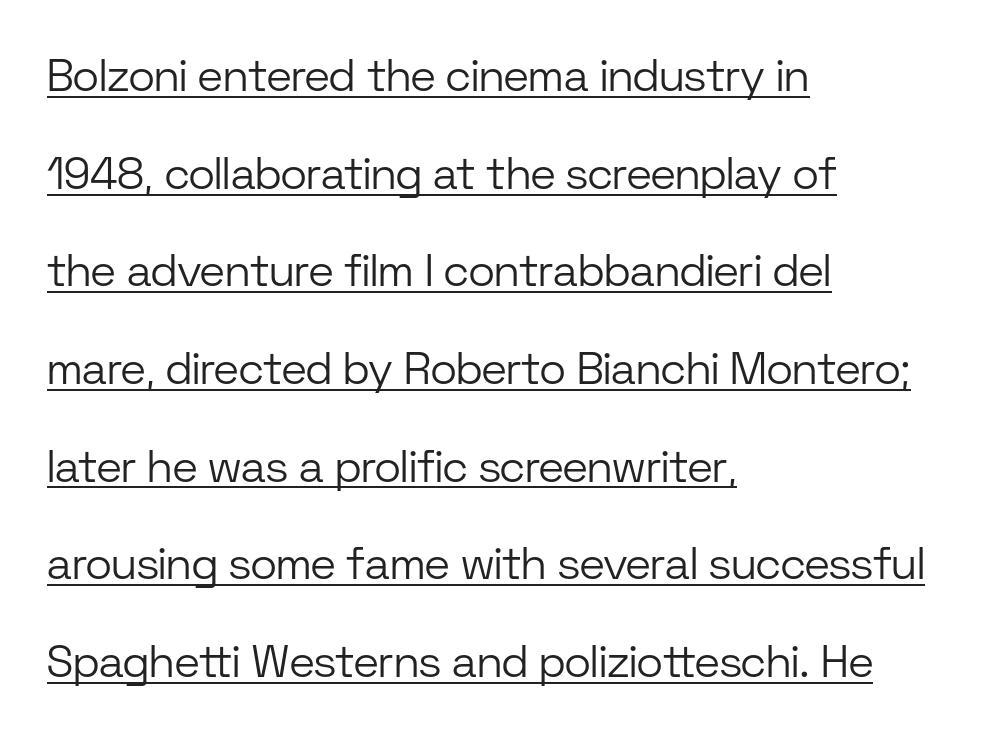
Q: Is the text bold? A: No.
Q: Is the text italic (slanted)? A: No, it is upright.
Q: Is the typeface a serif or a sans-serif typeface? A: Sans-serif.
Q: Is the text underlined? A: Yes.
Q: How is the paragraph aligned? A: Left-aligned.
Q: Is the spacing between letters normal or unusually wide? A: Normal.
Q: Is the spacing between lines tight, normal or loose? A: Loose.
Q: Width (condensed, normal, or wide)? A: Normal.
Q: Stroke contrast? A: Low.
Q: x-height? A: Medium.
Q: Monospaced? A: No.
